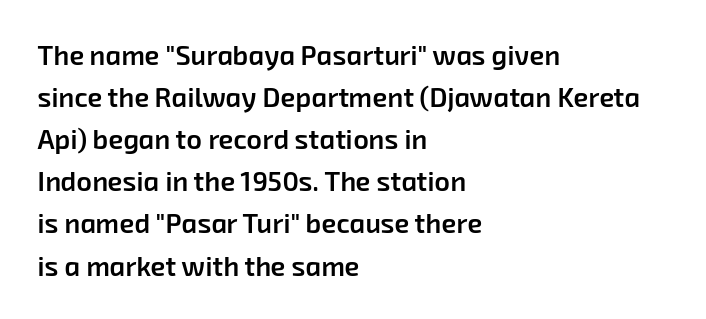
The image shows 27 px text type; set left-aligned, normal line spacing (1.56x), normal letter spacing, not underlined.
